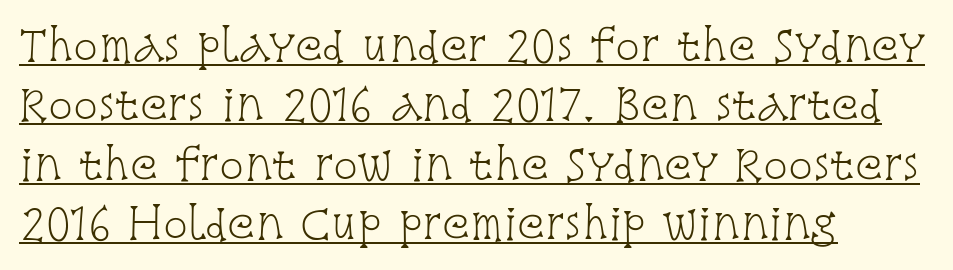
Look at the bottom of the vertical strokes: they flare into serifs here. These lines sit exactly where default settings would place them. Nobody touched the tracking dial on this one. Ink coverage per letter is moderate at most. These characters rest on top of a visible drawn line.
